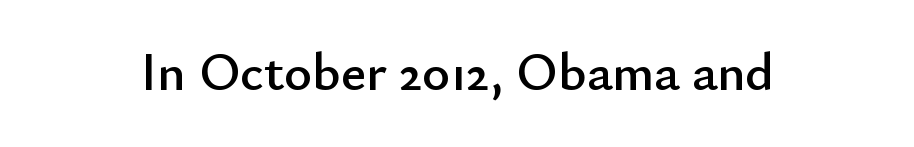
Q: Is the text italic (slanted)? A: No, it is upright.
Q: Is the typeface a serif or a sans-serif typeface? A: Sans-serif.
Q: Is the text underlined? A: No.
Q: Is the spacing between letters normal or unusually wide? A: Normal.
Q: Width (condensed, normal, or wide)? A: Normal.
Q: Stroke contrast? A: Low.
Q: x-height? A: Small.
Q: Monospaced? A: No.
